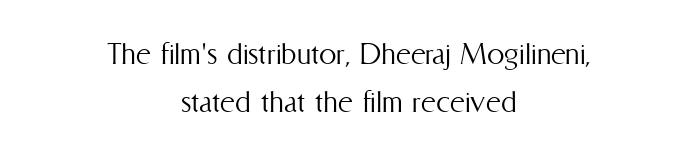
Q: Is the text bold? A: No.
Q: Is the text italic (slanted)? A: No, it is upright.
Q: Is the text underlined? A: No.
Q: How is the paragraph aligned? A: Centered.
Q: Is the spacing between letters normal or unusually wide? A: Normal.
Q: Is the spacing between lines tight, normal or loose? A: Normal.
Q: Width (condensed, normal, or wide)? A: Condensed.
Q: Stroke contrast? A: Medium.
Q: x-height? A: Medium.
Q: Monospaced? A: No.
